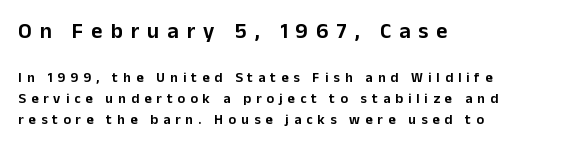
The image shows 22 px text type, upright; set left-aligned, normal line spacing (1.51x), unusually wide letter spacing (+0.36 em), not underlined; the first (top) block is 1.57x larger.
